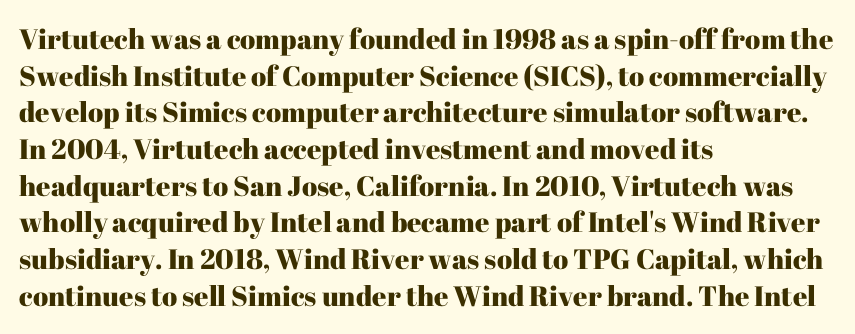
Q: Is the text italic (slanted)? A: No, it is upright.
Q: Is the typeface a serif or a sans-serif typeface? A: Serif.
Q: Is the text underlined? A: No.
Q: How is the paragraph aligned? A: Left-aligned.
Q: Is the spacing between letters normal or unusually wide? A: Normal.
Q: Is the spacing between lines tight, normal or loose? A: Normal.
Q: Width (condensed, normal, or wide)? A: Normal.
Q: Stroke contrast? A: High.
Q: x-height? A: Medium.
Q: Monospaced? A: No.
